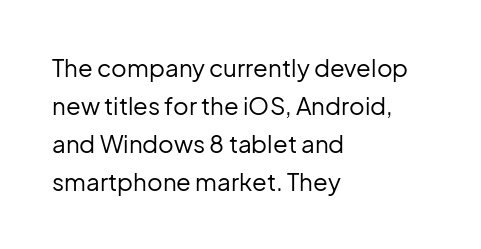
Caption: standard tracking, unaltered. How would I describe the line gaps? Plain and ordinary. Notice how the stems are strictly vertical — no italics here. The typeface has the unassuming heft of standard copy or less. The lines are quadded left.
